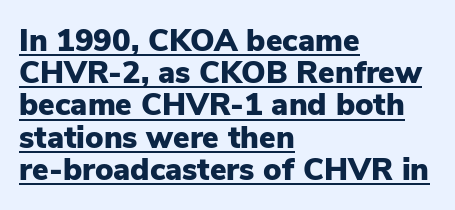
This is heavy type, rendered in bold. Whoever set this chose condensed vertical rhythm over breathing room. A continuous stroke trails under the words, as in a hyperlink. Visually the block forms a straight wall on the left and a jagged coastline on the right.
